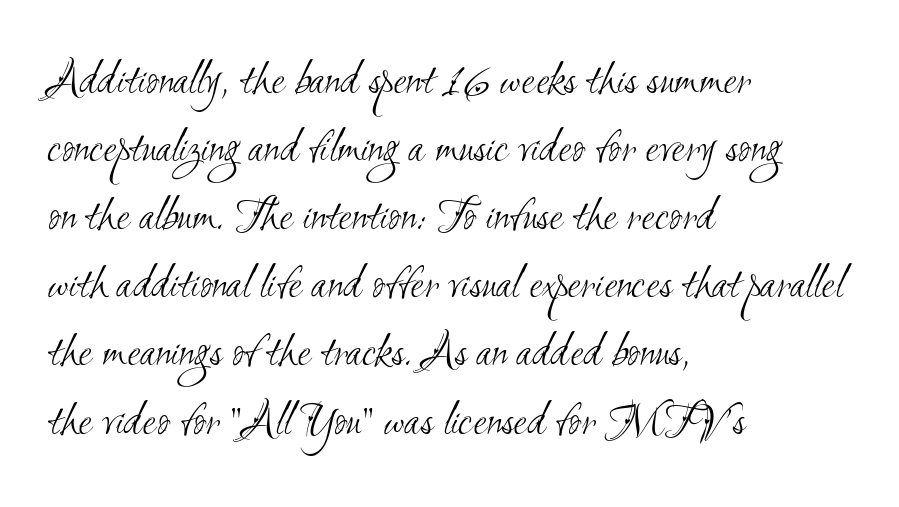
Q: Is the text bold? A: No.
Q: Is the typeface a serif or a sans-serif typeface? A: Sans-serif.
Q: Is the text underlined? A: No.
Q: How is the paragraph aligned? A: Left-aligned.
Q: Is the spacing between letters normal or unusually wide? A: Normal.
Q: Is the spacing between lines tight, normal or loose? A: Normal.
Q: Width (condensed, normal, or wide)? A: Condensed.
Q: Stroke contrast? A: Medium.
Q: x-height? A: Small.
Q: Monospaced? A: No.
